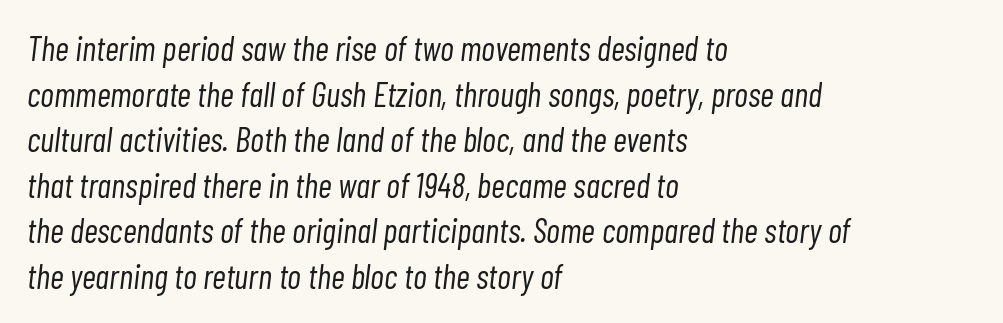
{"italic": "yes", "lean": "right", "slant_degrees": 7, "bold": "no", "weight": "light", "width": "condensed", "stroke_contrast": "low", "x_height": "medium", "monospaced": "no", "underline": "no", "align": "left", "line_spacing": "normal", "line_spacing_ratio": 1.34, "letter_spacing": "normal", "letter_spacing_em": 0.0, "glyph_px": 34}
